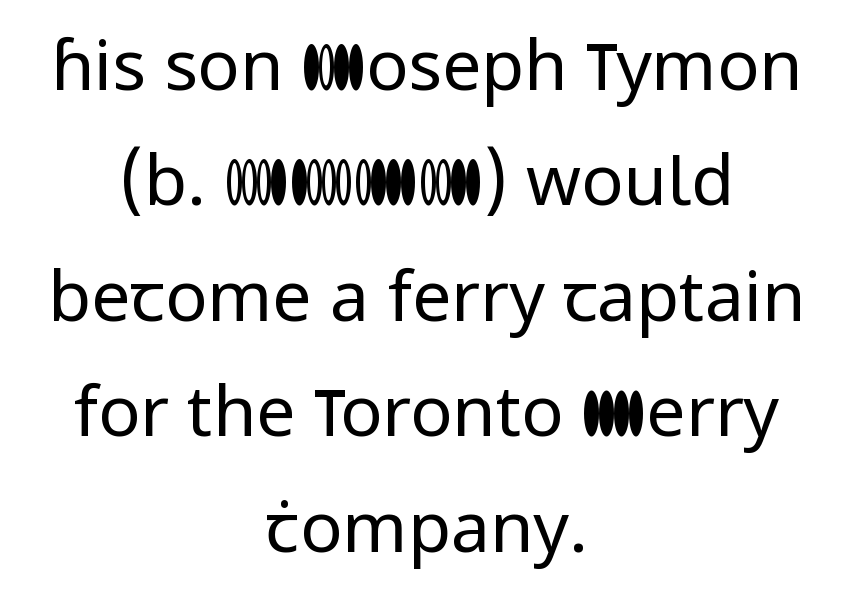
The image shows 70 px regular-weight sans-serif type, upright; set centered, normal line spacing (1.65x), normal letter spacing, not underlined; low stroke contrast and a medium x-height.
